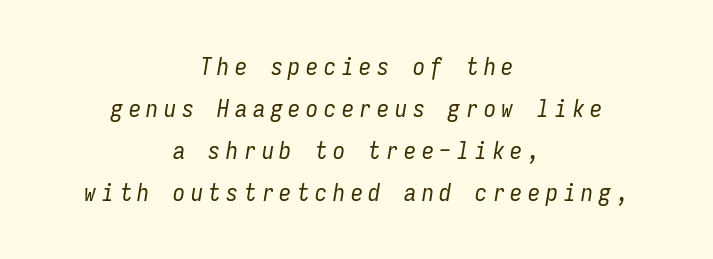
Stems and bowls with no extra thickness — not bold. This sample is center-justified, so both line endings float freely. You can tell it's italic because the verticals aren't actually vertical. Short note: letters widely spaced. Has an underline been added? It has not.
